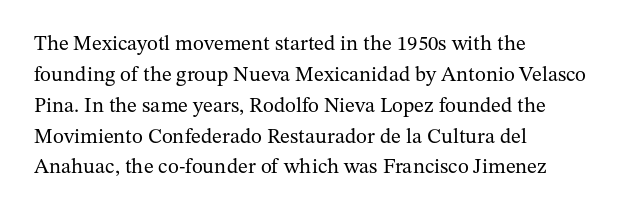
{"italic": "no", "bold": "no", "underline": "no", "align": "left", "line_spacing": "normal", "line_spacing_ratio": 1.47, "letter_spacing": "normal", "letter_spacing_em": 0.0, "glyph_px": 21}
